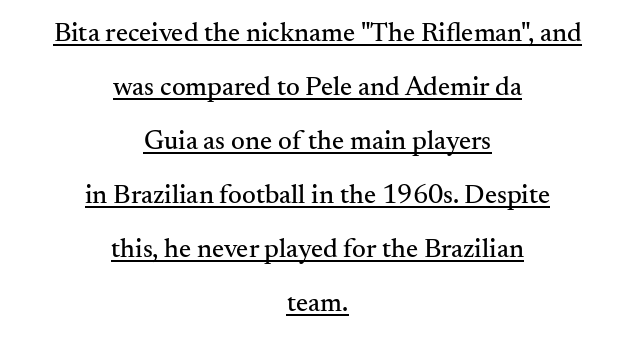
{"italic": "no", "underline": "yes", "align": "center", "line_spacing": "loose", "line_spacing_ratio": 2.0, "letter_spacing": "normal", "letter_spacing_em": 0.0, "glyph_px": 27}
